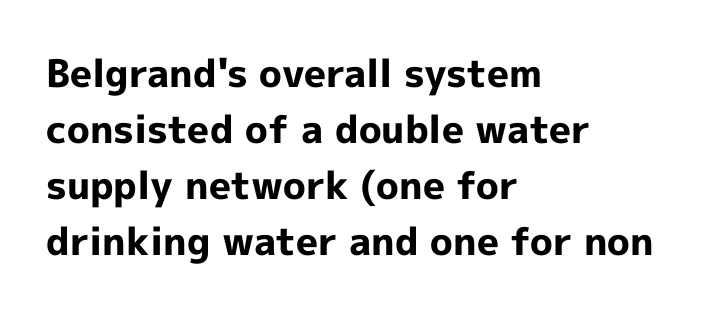
{"serif": "no", "italic": "no", "bold": "yes", "weight": "bold", "width": "normal", "x_height": "medium", "monospaced": "no", "underline": "no", "align": "left", "line_spacing": "normal", "line_spacing_ratio": 1.47, "letter_spacing": "normal", "letter_spacing_em": 0.0, "glyph_px": 38}
